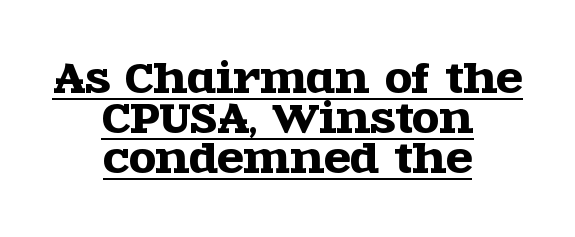
In terms of letterform style, serifs are clearly present. Is this a fixed-width face? No — the glyphs have proportional, varying widths. The line texture is even and compact thanks to regular tracking. The string is rendered with underlining switched on. Caption: multi-line text, centered on the measure.
